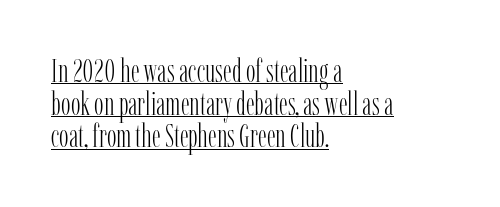
Heaviness? Minimal to ordinary, like unemphasized prose. Unlike a clean sans, this face finishes its strokes with serifs. Every word sits above its own underline. Interline gaps are noticeably narrow in this sample.
